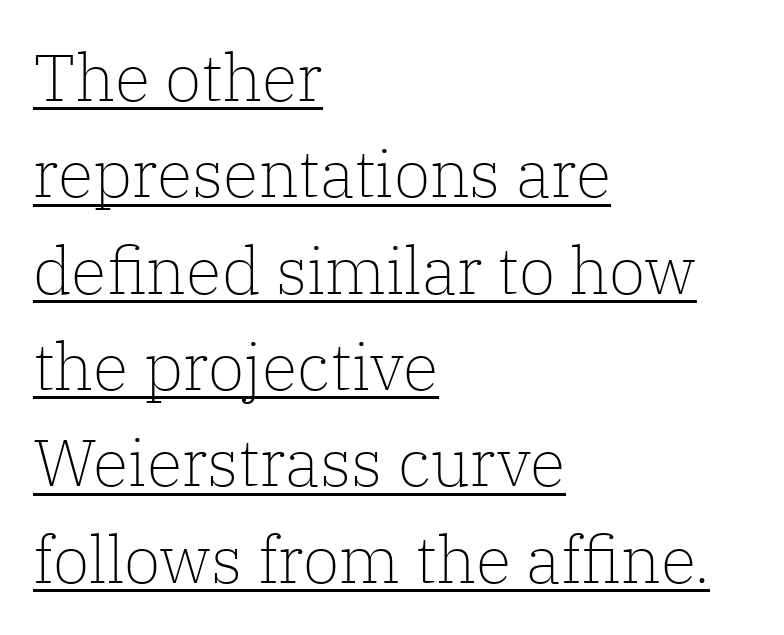
Q: Is the text bold? A: No.
Q: Is the text italic (slanted)? A: No, it is upright.
Q: Is the typeface a serif or a sans-serif typeface? A: Serif.
Q: Is the text underlined? A: Yes.
Q: How is the paragraph aligned? A: Left-aligned.
Q: Is the spacing between letters normal or unusually wide? A: Normal.
Q: Is the spacing between lines tight, normal or loose? A: Normal.
Q: Width (condensed, normal, or wide)? A: Normal.
Q: Stroke contrast? A: Low.
Q: x-height? A: Medium.
Q: Monospaced? A: No.
